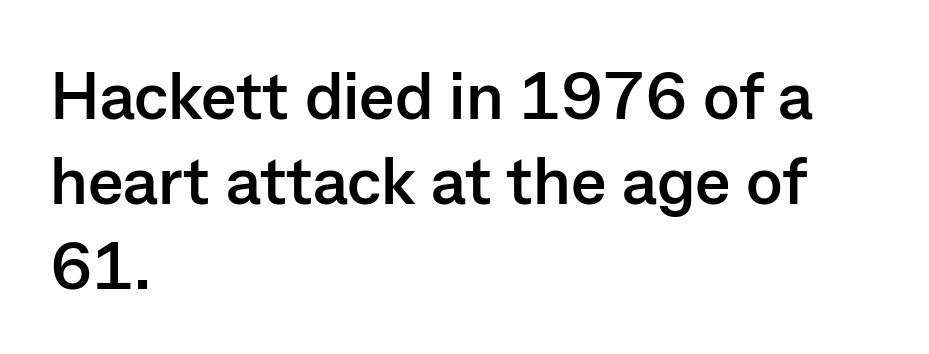
The specimen reads as upright at a glance. Descender tails drop into unmarked territory. You'd pick this weight for a headline — it's a proper bold. A normal amount of white space separates one row of letters from the next. The paragraph has a hard left edge and a soft right edge.
